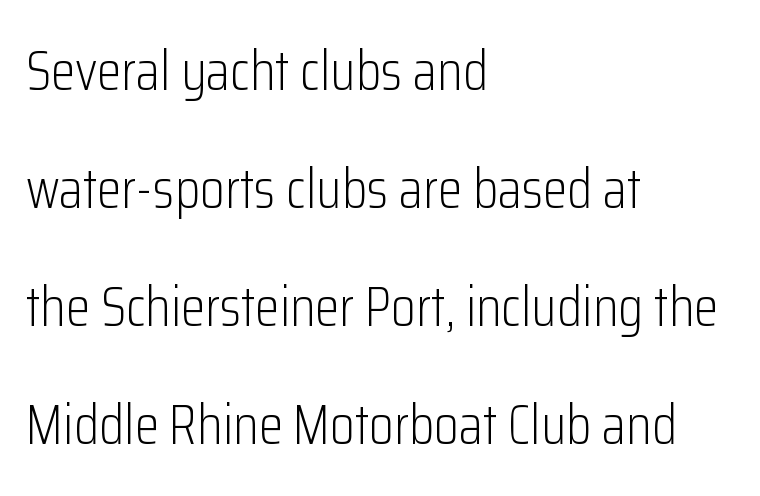
The image shows 56 px light, condensed sans-serif type, upright; set left-aligned, loose line spacing (2.11x), normal letter spacing, not underlined; low stroke contrast and a medium x-height.
